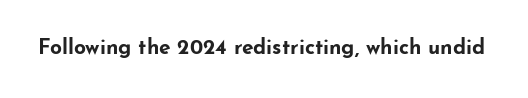
The image shows 21 px bold type, upright; set normal letter spacing, not underlined.
